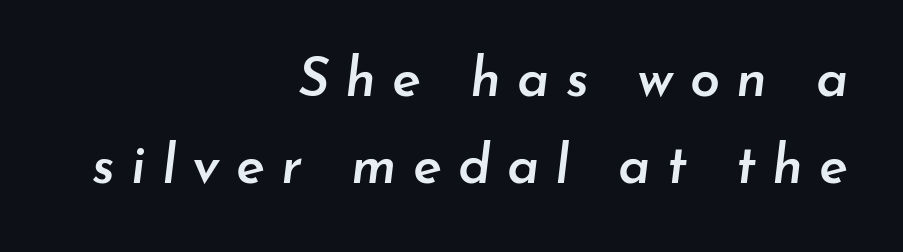
{"italic": "yes", "lean": "right", "slant_degrees": 7, "bold": "semi", "weight": "semibold", "width": "normal", "stroke_contrast": "low", "x_height": "small", "monospaced": "no", "underline": "no", "align": "right", "line_spacing": "normal", "line_spacing_ratio": 1.61, "letter_spacing": "wide", "letter_spacing_em": 0.3, "glyph_px": 54}
